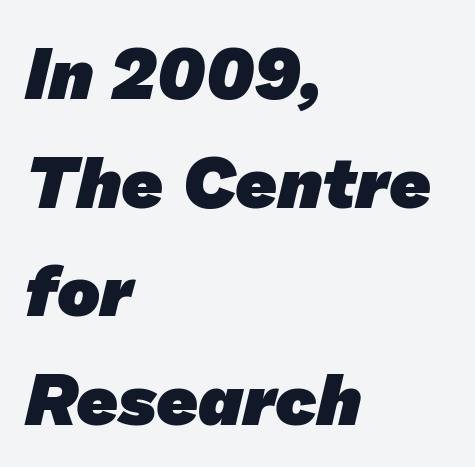
The image shows 72 px heavy sans-serif type; set left-aligned, normal line spacing (1.51x), normal letter spacing, not underlined; low stroke contrast and a medium x-height.
